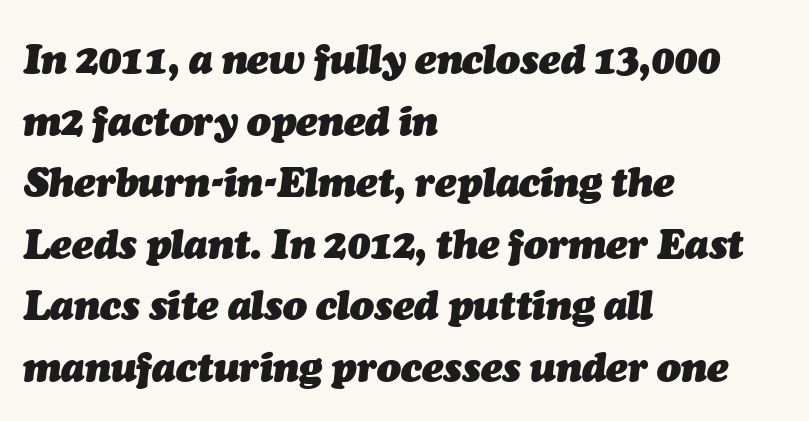
{"italic": "yes", "lean": "right", "slant_degrees": 7, "bold": "yes", "weight": "heavy", "width": "normal", "stroke_contrast": "medium", "x_height": "medium", "monospaced": "no", "underline": "no", "align": "left", "line_spacing": "normal", "line_spacing_ratio": 1.54, "letter_spacing": "normal", "letter_spacing_em": 0.0, "glyph_px": 40}
